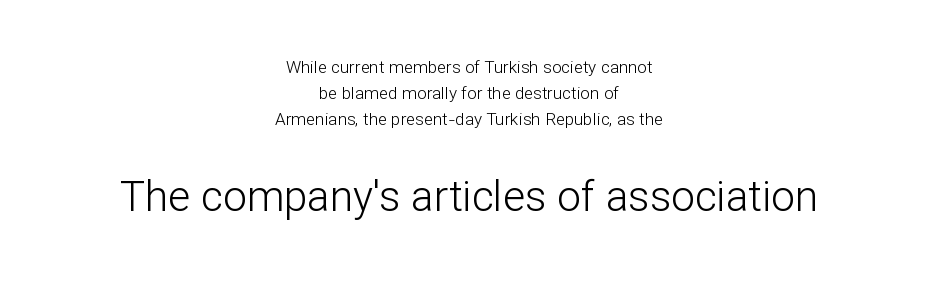
A typesetter would call this proportional, since set widths differ per character. No italicization has been applied; the sample stays upright. Only glyphs here, with clear space below each row. This rendering uses center alignment, leaving both contours irregular but symmetric. Students, observe: this is what conventionally led text looks like.
